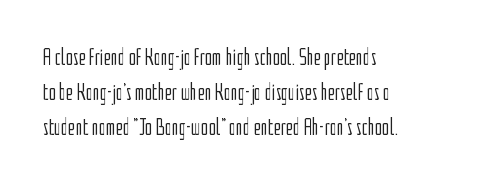
Q: Is the text bold? A: No.
Q: Is the text italic (slanted)? A: No, it is upright.
Q: Is the text underlined? A: No.
Q: How is the paragraph aligned? A: Left-aligned.
Q: Is the spacing between letters normal or unusually wide? A: Normal.
Q: Is the spacing between lines tight, normal or loose? A: Normal.
